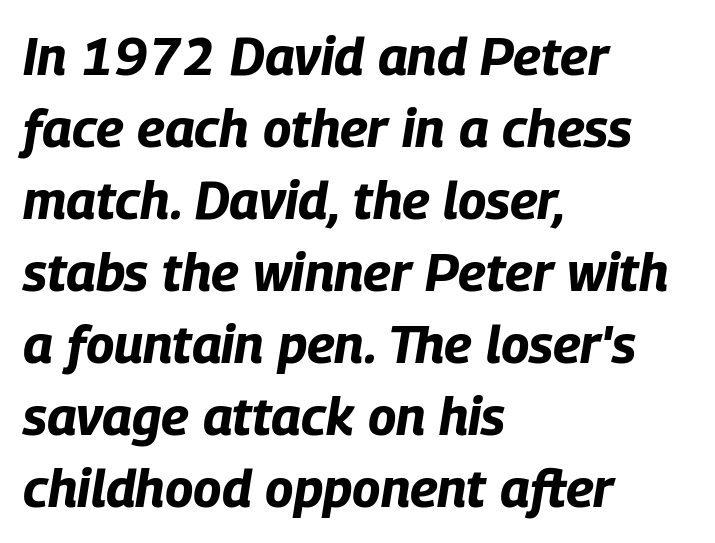
Set as a true bold cut, around the 700 mark. These lines are rendered in a variable-pitch font. Vertically, the passage feels balanced, rows spaced as you'd expect. Yep, that's italic — everything's leaning. Layout note: lines flush left. These lines keep a tight, regular rhythm from letter to letter.
